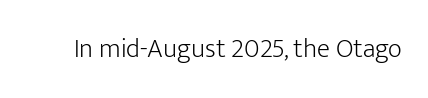
Has an underline been added? It has not. The type is set solid horizontally, with unmodified tracking. The characters are drawn with everyday or finer stroke widths. Every character sits straight up, as roman type does.
